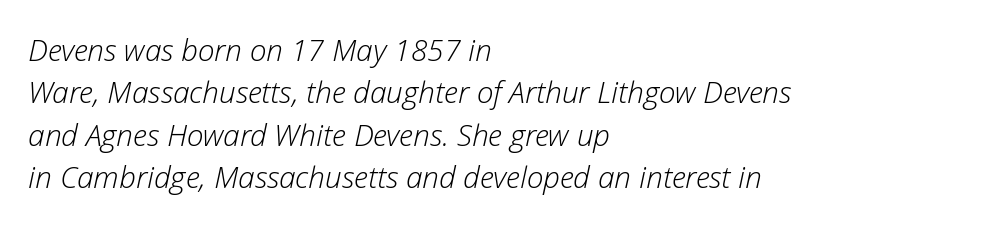
Q: Is the text bold? A: No.
Q: Is the text italic (slanted)? A: Yes, it leans right by about 12 degrees.
Q: Is the text underlined? A: No.
Q: How is the paragraph aligned? A: Left-aligned.
Q: Is the spacing between letters normal or unusually wide? A: Normal.
Q: Is the spacing between lines tight, normal or loose? A: Normal.
Q: Width (condensed, normal, or wide)? A: Normal.
Q: Stroke contrast? A: Low.
Q: x-height? A: Medium.
Q: Monospaced? A: No.
